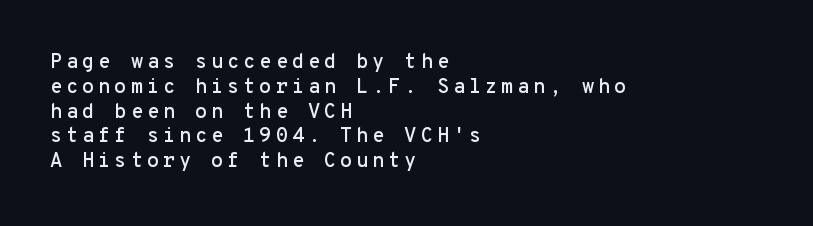
Q: Is the text italic (slanted)? A: No, it is upright.
Q: Is the text underlined? A: No.
Q: How is the paragraph aligned? A: Left-aligned.
